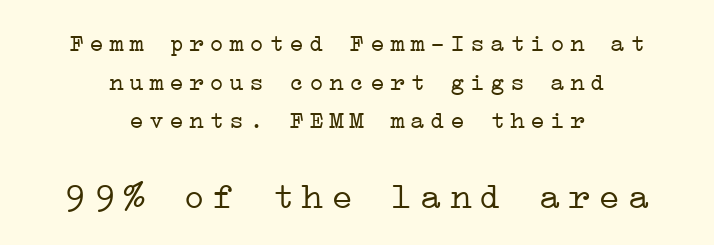
Q: Is the text bold? A: No.
Q: Is the text italic (slanted)? A: No, it is upright.
Q: Is the typeface a serif or a sans-serif typeface? A: Serif.
Q: Is the text underlined? A: No.
Q: How is the paragraph aligned? A: Centered.
Q: Is the spacing between letters normal or unusually wide? A: Unusually wide.
Q: Is the spacing between lines tight, normal or loose? A: Normal.
Q: Which block of text is set in a larger size, the first (top) or the second (bottom)? A: The second (bottom) one.
Q: Width (condensed, normal, or wide)? A: Wide.
Q: Stroke contrast? A: Low.
Q: x-height? A: Medium.
